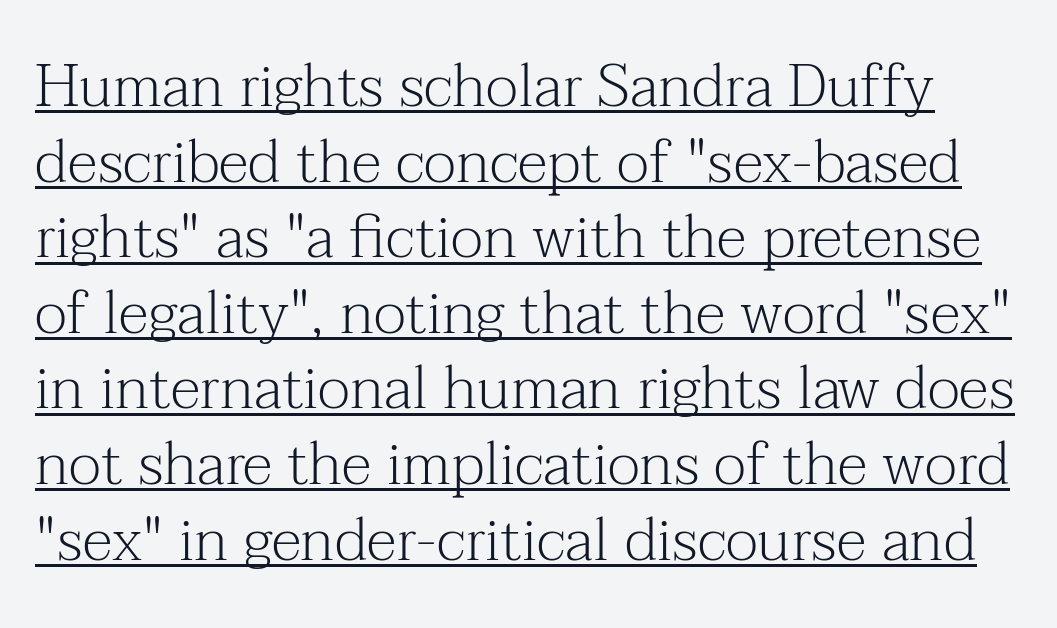
Q: Is the text bold? A: No.
Q: Is the text italic (slanted)? A: No, it is upright.
Q: Is the typeface a serif or a sans-serif typeface? A: Serif.
Q: Is the text underlined? A: Yes.
Q: Is the spacing between letters normal or unusually wide? A: Normal.
Q: Is the spacing between lines tight, normal or loose? A: Normal.
Q: Width (condensed, normal, or wide)? A: Normal.
Q: Stroke contrast? A: Medium.
Q: x-height? A: Medium.
Q: Monospaced? A: No.
